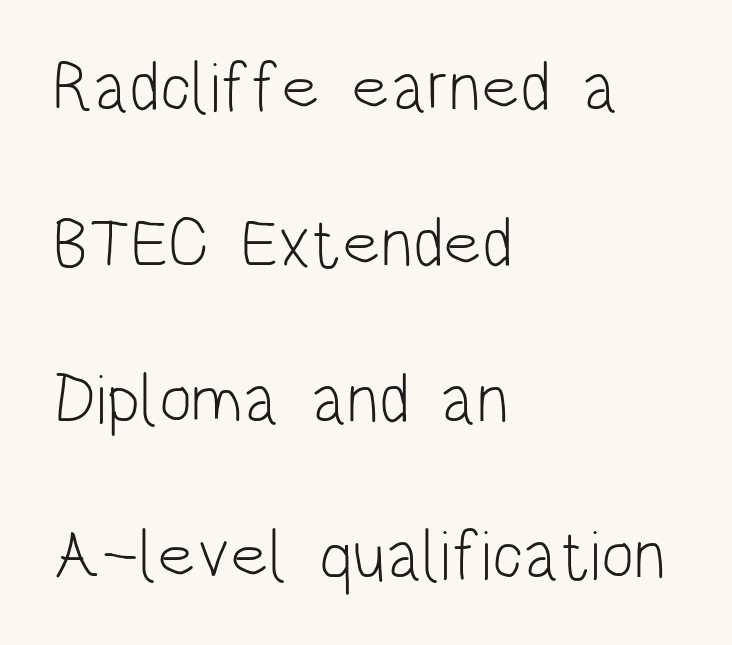
{"serif": "no", "italic": "no", "bold": "no", "weight": "light", "width": "condensed", "stroke_contrast": "low", "x_height": "large", "monospaced": "no", "underline": "no", "align": "left", "line_spacing": "loose", "line_spacing_ratio": 2.23, "letter_spacing": "normal", "letter_spacing_em": 0.0, "glyph_px": 70}
